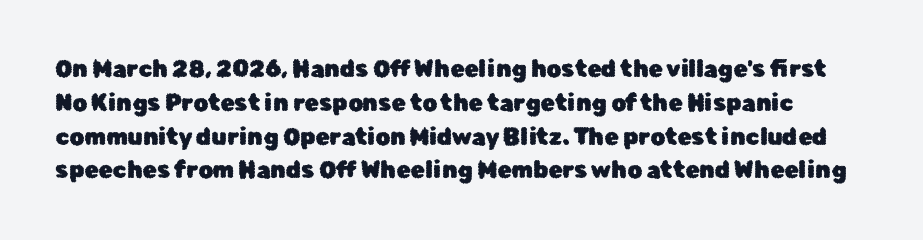
The typography opts for an upright posture over an oblique one. Reading down the column, the eye jumps a familiar distance to each next line. Tracking value appears to be zero — textbook default spacing. Has an underline been added? It has not.
